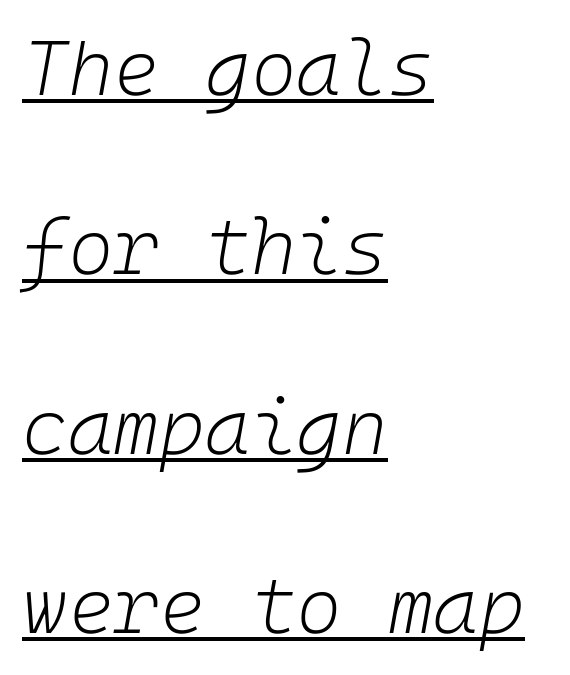
Q: Is the text bold? A: No.
Q: Is the text italic (slanted)? A: Yes, it leans right by about 10 degrees.
Q: Is the text underlined? A: Yes.
Q: How is the paragraph aligned? A: Left-aligned.
Q: Is the spacing between letters normal or unusually wide? A: Normal.
Q: Is the spacing between lines tight, normal or loose? A: Loose.
Q: Width (condensed, normal, or wide)? A: Normal.
Q: Stroke contrast? A: Low.
Q: x-height? A: Medium.
